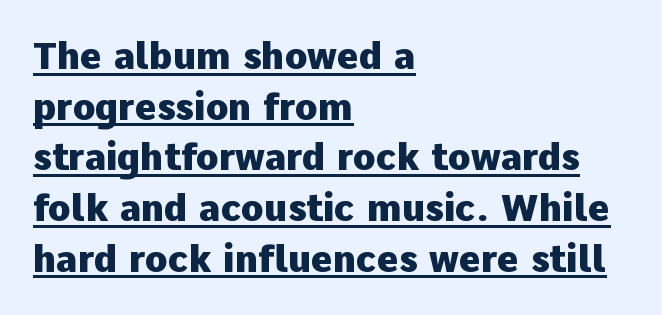
The image shows 37 px heavy sans-serif type, upright; set left-aligned, normal line spacing (1.37x), normal letter spacing, underlined; low stroke contrast and a medium x-height.
